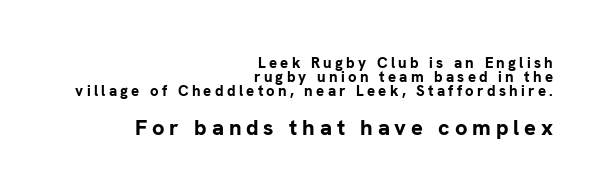
Typesetter's note: full bold, strokes at maximum text heaviness. In terms of letterspacing, this is a distinctly airy, spread setting. Block two is the big one; block one sits smaller above it. In CSS terms this would be text-align: right. Quick note: underline off. Vertical spacing — tight.
